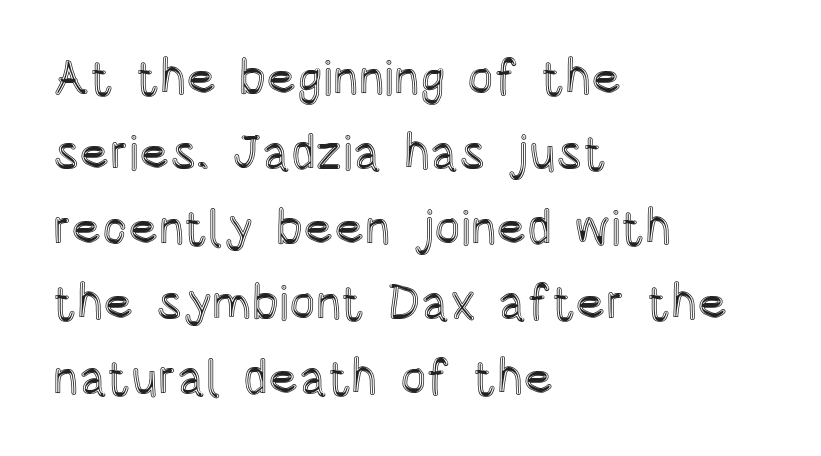
The image shows 49 px condensed type, upright; set left-aligned, normal line spacing (1.53x), normal letter spacing, not underlined; a large x-height.
